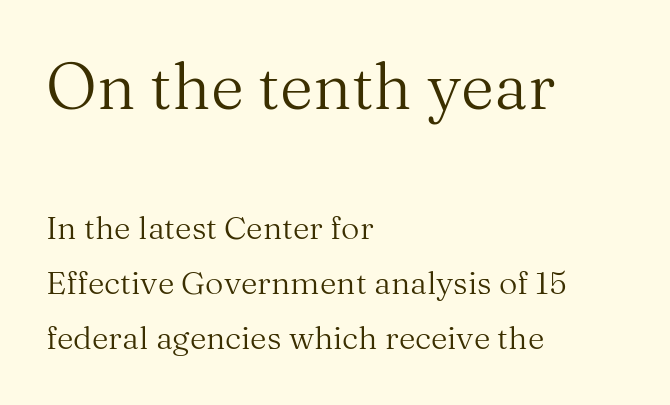
The image shows 64 px regular-weight serif type, upright; set left-aligned, line spacing 1.72x, normal letter spacing, not underlined; the first (top) block is 2.0x larger; medium stroke contrast and a medium x-height.
